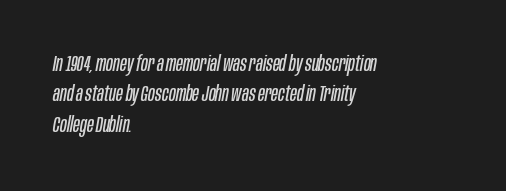
No chunkiness to these letters — they're not bold. Notice how the passage keeps a crisp vertical edge on the left only. Does the lettering tilt? It does — this is italic. Students, observe: this is what conventionally led text looks like. Here the glyphs are tracked normally, forming tight word shapes.
